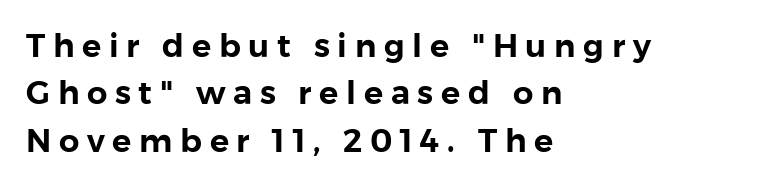
The image shows 32 px sans-serif type, upright; set left-aligned, normal line spacing (1.48x), unusually wide letter spacing (+0.24 em), not underlined; a medium x-height.
